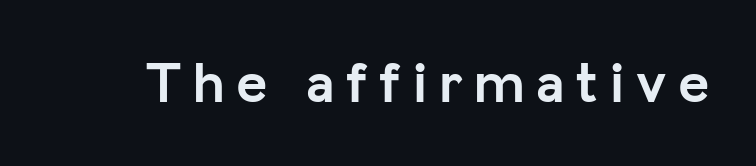
{"serif": "no", "italic": "no", "bold": "yes", "weight": "semibold", "width": "normal", "stroke_contrast": "low", "x_height": "medium", "monospaced": "no", "underline": "no", "glyph_px": 59}
